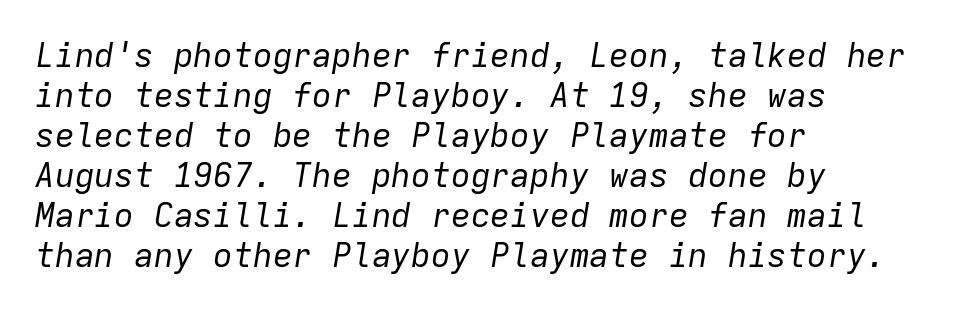
Q: Is the text bold? A: No.
Q: Is the text italic (slanted)? A: Yes, it leans right by about 9 degrees.
Q: Is the text underlined? A: No.
Q: How is the paragraph aligned? A: Left-aligned.
Q: Is the spacing between letters normal or unusually wide? A: Normal.
Q: Width (condensed, normal, or wide)? A: Normal.
Q: Stroke contrast? A: Low.
Q: x-height? A: Medium.
Q: Monospaced? A: Yes.
